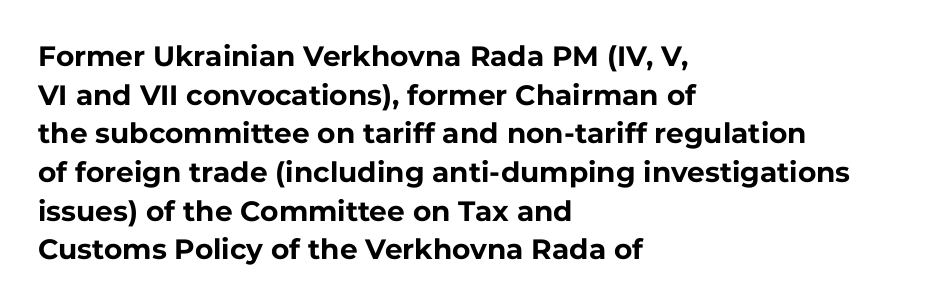
Decoration check: the copy has no underline. The typesetting leans heavy: a genuine bold. Is the block centered? No — it sits flush against the left margin. Horizontal bands of white between lines are of average thickness.
